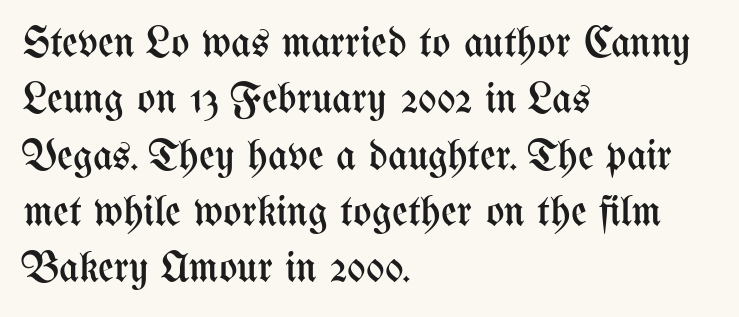
Q: Is the text bold? A: No.
Q: Is the text italic (slanted)? A: No, it is upright.
Q: Is the text underlined? A: No.
Q: How is the paragraph aligned? A: Left-aligned.
Q: Is the spacing between letters normal or unusually wide? A: Normal.
Q: Is the spacing between lines tight, normal or loose? A: Normal.
Q: Width (condensed, normal, or wide)? A: Condensed.
Q: Stroke contrast? A: Medium.
Q: x-height? A: Medium.
Q: Monospaced? A: No.
